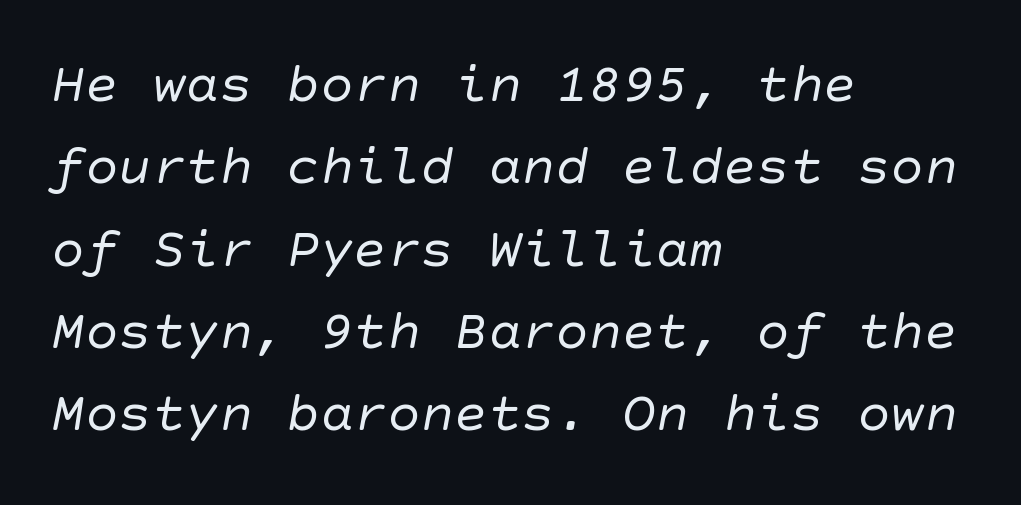
The image shows 56 px regular-weight sans-serif type; set left-aligned, normal line spacing (1.47x), normal letter spacing, not underlined; low stroke contrast and a large x-height.
